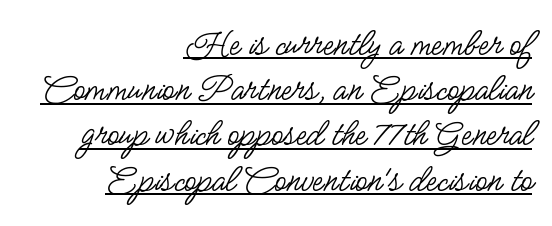
The image shows 39 px regular-weight, condensed sans-serif type; set right-aligned, line spacing 1.16x, normal letter spacing, underlined; low stroke contrast and a small x-height.
